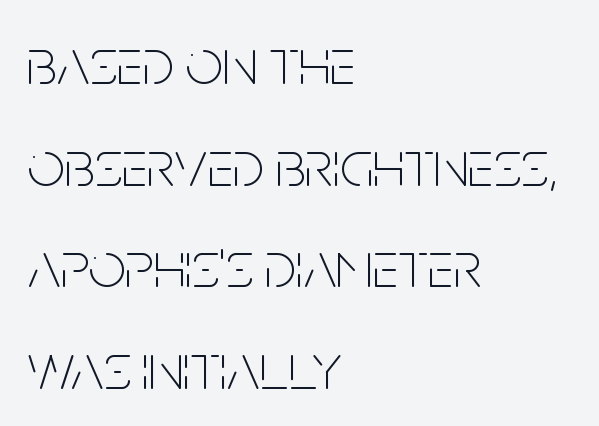
The rendering anchors every line to the left-hand side. Nope, no serifs anywhere on these letters. Proportional: the letters do not fall into vertical columns. Descenders hang freely into open space.
